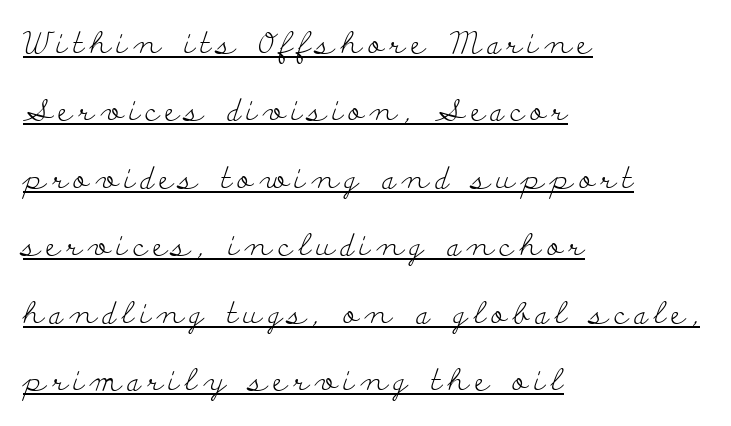
{"serif": "yes", "bold": "no", "weight": "light", "width": "wide", "stroke_contrast": "low", "x_height": "small", "monospaced": "no", "underline": "yes", "align": "left", "line_spacing": "loose", "line_spacing_ratio": 2.25, "letter_spacing": "wide", "letter_spacing_em": 0.2, "glyph_px": 30}
